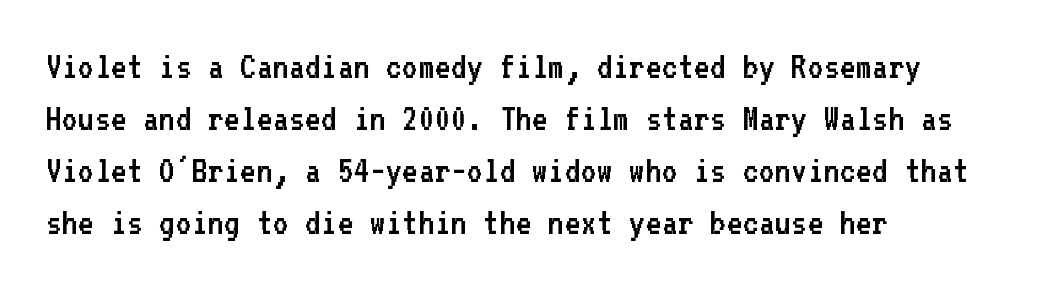
Quick note: not italic, upright. Nope, no serifs anywhere on these letters. These glyphs show unthickened strokes, regular width or finer. Which margin do the lines hug? The left one — the right edge is uneven. Nothing unusual about the tracking: characters are spaced as the font intends. The designer left line spacing at the default.
